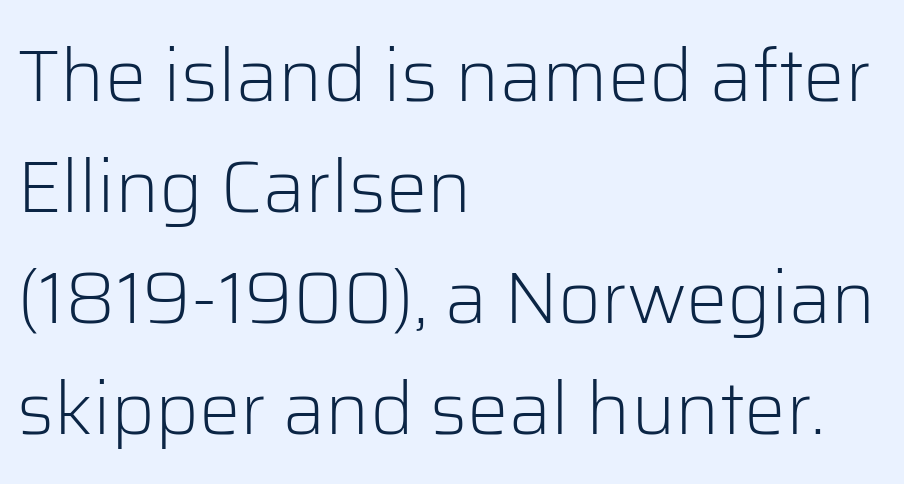
The image shows 74 px light sans-serif type, upright; set left-aligned, normal line spacing (1.5x), normal letter spacing, not underlined; low stroke contrast and a medium x-height.
